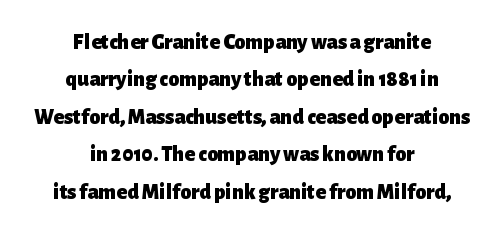
Q: Is the text bold? A: Yes.
Q: Is the text italic (slanted)? A: No, it is upright.
Q: Is the text underlined? A: No.
Q: How is the paragraph aligned? A: Centered.
Q: Is the spacing between letters normal or unusually wide? A: Normal.
Q: Is the spacing between lines tight, normal or loose? A: Normal.
